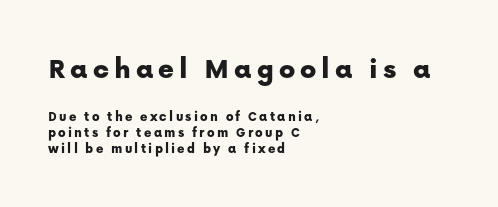
These two chunks differ in scale, with the top chunk taking the larger measure. The letters advance in unequal steps, a hallmark of proportional type. Posture: straight, roman, zero tilt. The font family rendered here belongs to the sans-serif group. Quick note: underline off. These lines stack with their left ends in a neat column.
